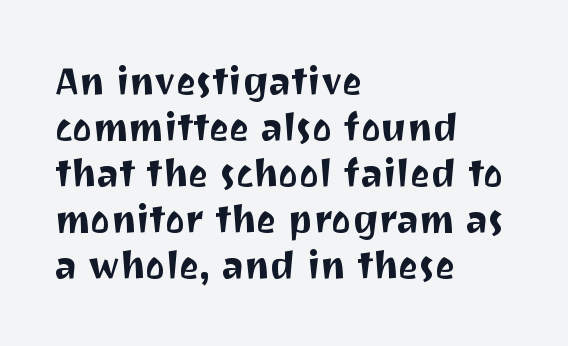
{"serif": "no", "italic": "no", "width": "normal", "stroke_contrast": "medium", "x_height": "medium", "monospaced": "no", "underline": "no", "align": "left", "line_spacing_ratio": 1.21, "letter_spacing": "normal", "letter_spacing_em": 0.0, "glyph_px": 38}
